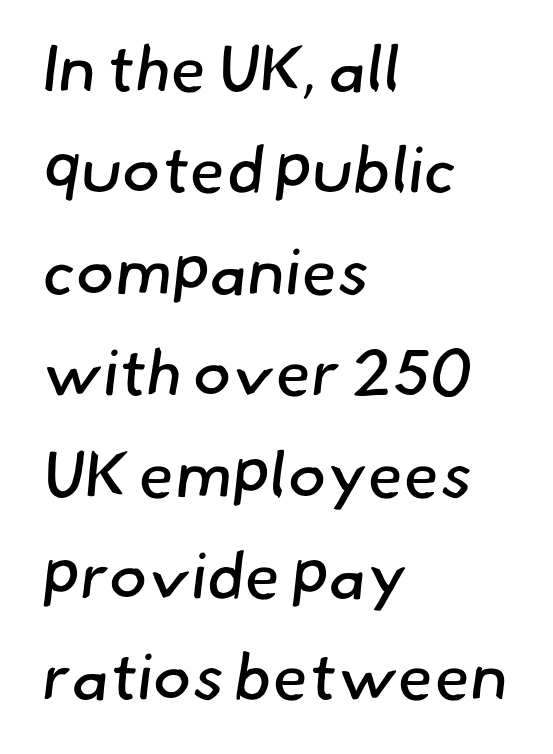
Q: Is the text bold? A: No.
Q: Is the typeface a serif or a sans-serif typeface? A: Sans-serif.
Q: Is the text underlined? A: No.
Q: How is the paragraph aligned? A: Left-aligned.
Q: Is the spacing between letters normal or unusually wide? A: Normal.
Q: Is the spacing between lines tight, normal or loose? A: Normal.
Q: Width (condensed, normal, or wide)? A: Normal.
Q: Stroke contrast? A: Low.
Q: x-height? A: Small.
Q: Monospaced? A: No.
